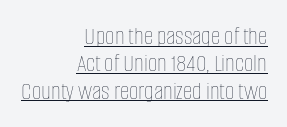
The image shows 26 px text type, upright; set right-aligned, tight line spacing (1.05x), normal letter spacing, underlined.
